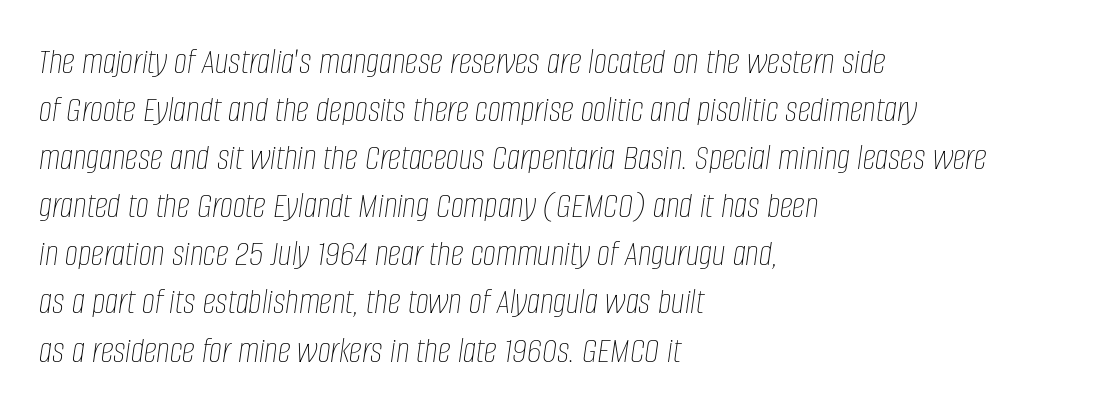
{"italic": "yes", "lean": "right", "slant_degrees": 8, "bold": "no", "weight": "thin", "width": "condensed", "stroke_contrast": "low", "x_height": "large", "monospaced": "no", "underline": "no", "align": "left", "line_spacing": "normal", "line_spacing_ratio": 1.3, "letter_spacing": "normal", "letter_spacing_em": 0.0, "glyph_px": 37}
